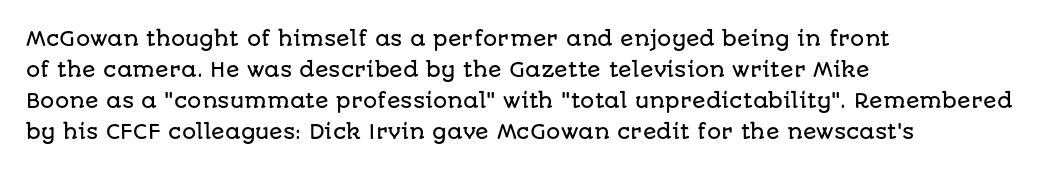
Q: Is the text italic (slanted)? A: No, it is upright.
Q: Is the text underlined? A: No.
Q: How is the paragraph aligned? A: Left-aligned.
Q: Is the spacing between letters normal or unusually wide? A: Normal.
Q: Is the spacing between lines tight, normal or loose? A: Normal.
